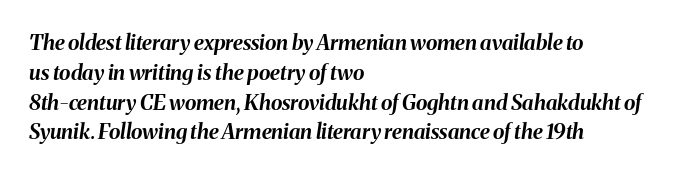
Q: Is the text bold? A: Yes.
Q: Is the text italic (slanted)? A: Yes, it leans right by about 8 degrees.
Q: Is the text underlined? A: No.
Q: How is the paragraph aligned? A: Left-aligned.
Q: Is the spacing between letters normal or unusually wide? A: Normal.
Q: Is the spacing between lines tight, normal or loose? A: Normal.
